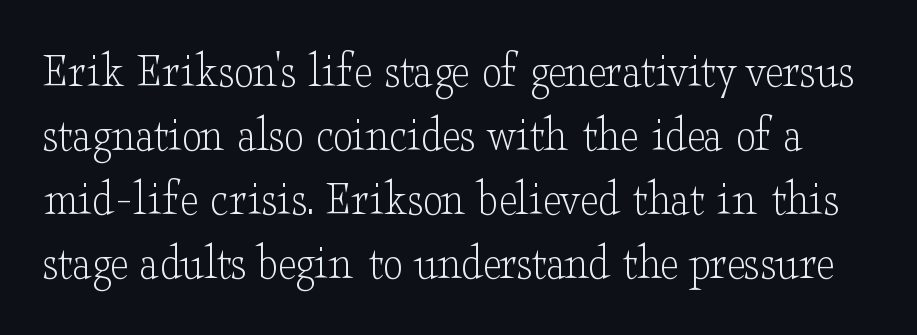
The image shows 50 px light, wide serif type, upright; set normal line spacing (1.28x), normal letter spacing, not underlined; low stroke contrast and a small x-height.
